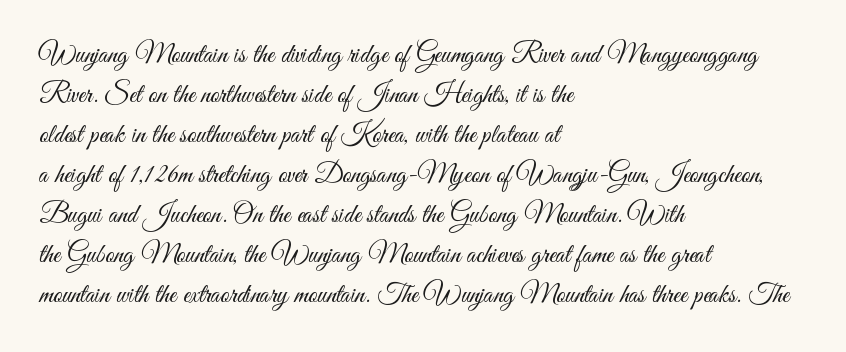
The image shows 27 px text type; set left-aligned, normal line spacing (1.48x), normal letter spacing, not underlined.
